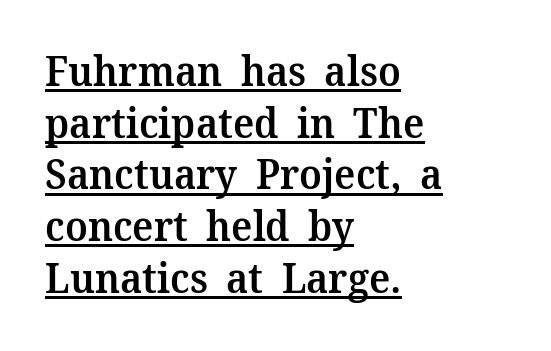
The image shows 41 px semibold serif type, upright; set left-aligned, normal line spacing (1.26x), normal letter spacing, underlined; medium stroke contrast and a medium x-height.
